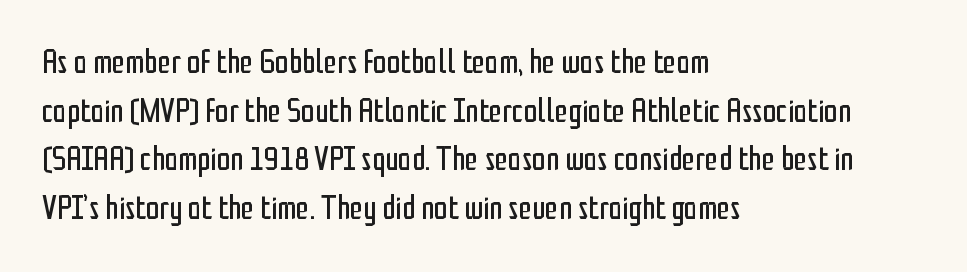
Q: Is the text bold? A: No.
Q: Is the text italic (slanted)? A: No, it is upright.
Q: Is the typeface a serif or a sans-serif typeface? A: Sans-serif.
Q: Is the text underlined? A: No.
Q: How is the paragraph aligned? A: Left-aligned.
Q: Is the spacing between letters normal or unusually wide? A: Normal.
Q: Is the spacing between lines tight, normal or loose? A: Normal.
Q: Width (condensed, normal, or wide)? A: Condensed.
Q: Stroke contrast? A: Low.
Q: x-height? A: Medium.
Q: Monospaced? A: No.
